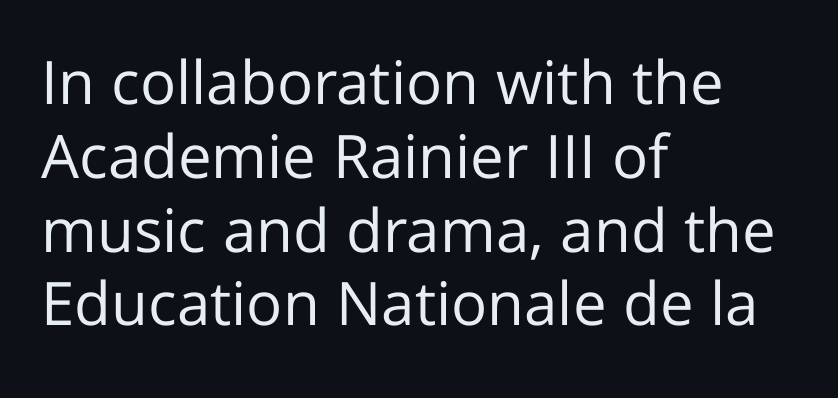
Letterform terminals end flat and unadorned throughout the passage. Underlining? Definitely not there. Note the varied advance widths — an 'i' is clearly narrower than an 'm'. Each stroke keeps to a modest, everyday thickness or less. What stands out about the letter spacing? Nothing — it is the standard amount. The specimen reads as upright at a glance.
